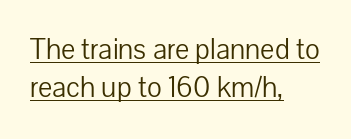
{"serif": "no", "italic": "no", "bold": "no", "weight": "light", "width": "normal", "stroke_contrast": "low", "x_height": "medium", "monospaced": "no", "underline": "yes", "align": "left", "line_spacing": "normal", "line_spacing_ratio": 1.27, "letter_spacing": "normal", "letter_spacing_em": 0.0, "glyph_px": 30}
